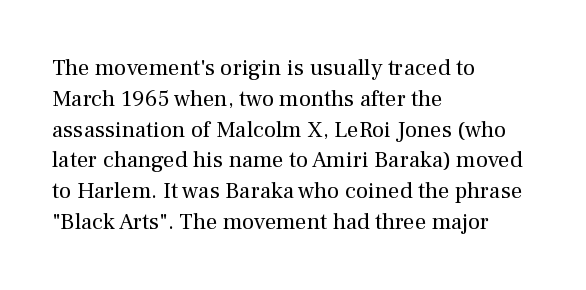
{"italic": "no", "bold": "no", "underline": "no", "align": "left", "line_spacing": "normal", "line_spacing_ratio": 1.34, "letter_spacing": "normal", "letter_spacing_em": 0.0, "glyph_px": 23}
